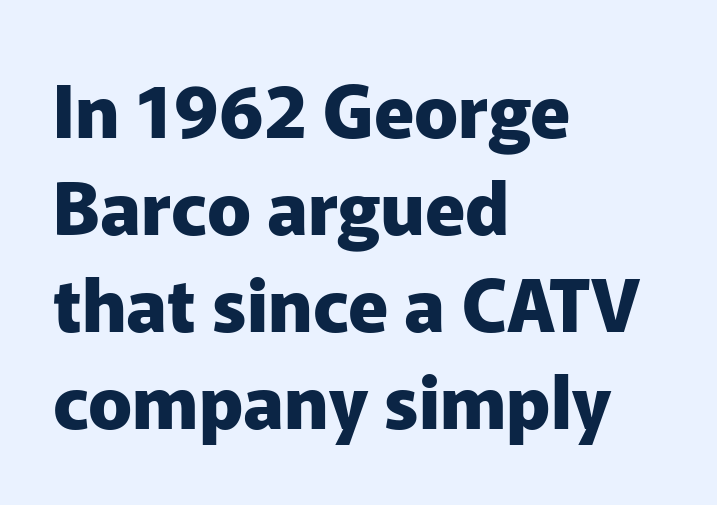
Q: Is the text bold? A: Yes.
Q: Is the text italic (slanted)? A: No, it is upright.
Q: Is the typeface a serif or a sans-serif typeface? A: Sans-serif.
Q: Is the text underlined? A: No.
Q: How is the paragraph aligned? A: Left-aligned.
Q: Is the spacing between letters normal or unusually wide? A: Normal.
Q: Is the spacing between lines tight, normal or loose? A: Normal.
Q: Width (condensed, normal, or wide)? A: Normal.
Q: Stroke contrast? A: Low.
Q: x-height? A: Medium.
Q: Monospaced? A: No.
